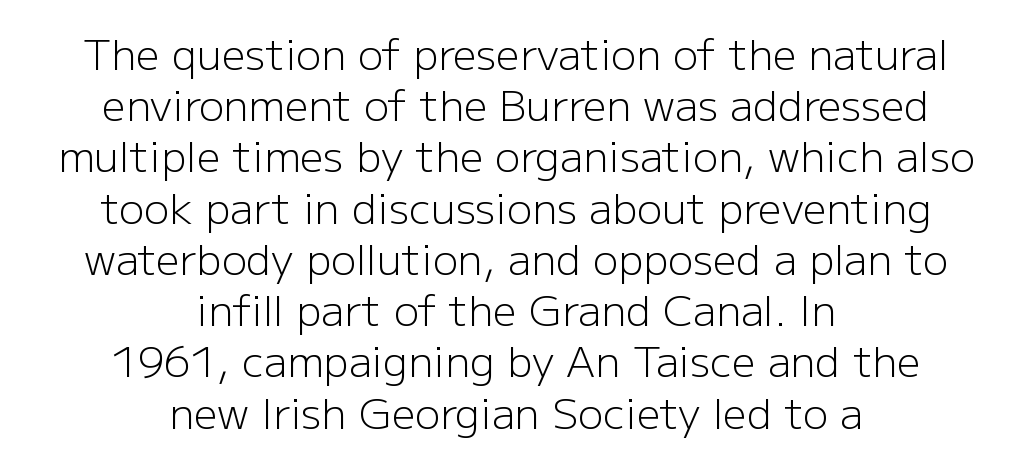
{"serif": "no", "italic": "no", "bold": "no", "weight": "light", "width": "normal", "stroke_contrast": "low", "x_height": "medium", "monospaced": "no", "underline": "no", "align": "center", "line_spacing_ratio": 1.22, "letter_spacing": "normal", "letter_spacing_em": 0.0, "glyph_px": 42}
